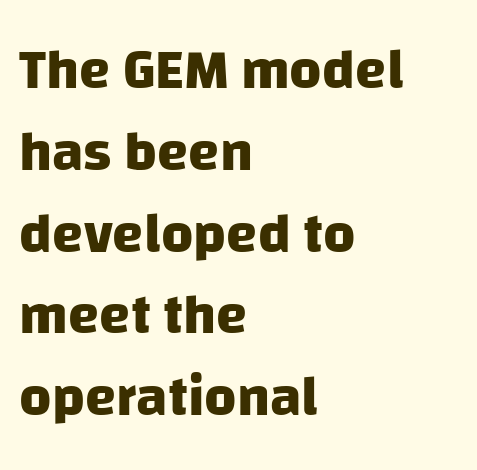
Bare-footed words on every line. Spacing between characters is what you'd get straight out of the box. Is the type bold? Yes — the strokes are clearly thick and heavy. Unlike a traditional serif, this face leaves its strokes unadorned. The ragged edge is on the right, which tells us the setting is flush left. A typesetter would call this leading conventional body-copy spacing.
